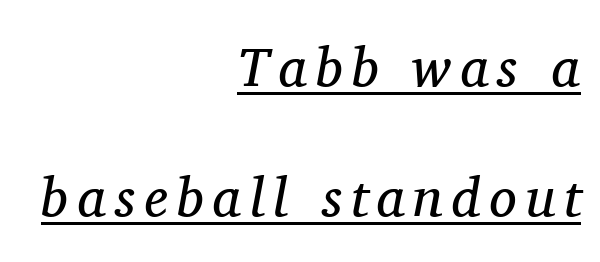
Weight: regular or lighter. Is this a sans? No — the strokes have serifs. One-word summary of the alignment: right. A great deal of white space separates one row of letters from the next. You could not count columns in this text — the font is proportionally spaced.
